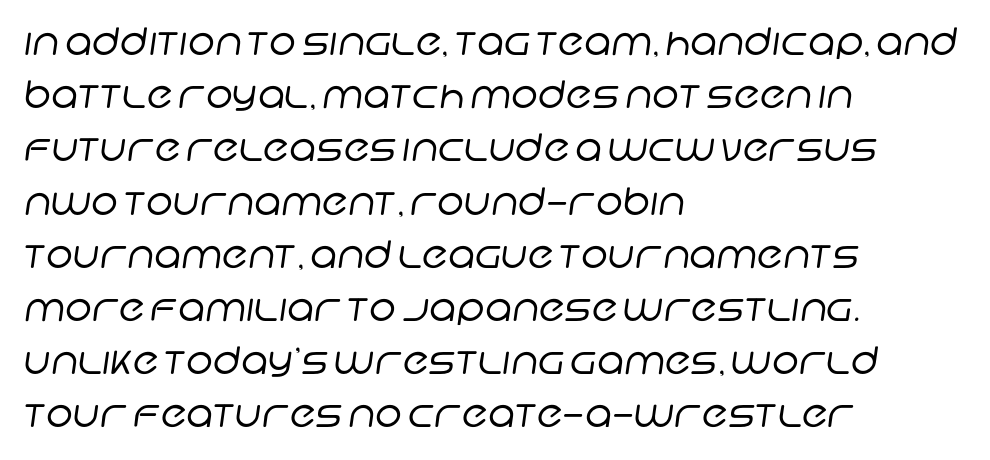
Q: Is the text bold? A: No.
Q: Is the typeface a serif or a sans-serif typeface? A: Sans-serif.
Q: Is the text underlined? A: No.
Q: How is the paragraph aligned? A: Left-aligned.
Q: Is the spacing between letters normal or unusually wide? A: Normal.
Q: Is the spacing between lines tight, normal or loose? A: Normal.
Q: Width (condensed, normal, or wide)? A: Normal.
Q: Stroke contrast? A: Low.
Q: x-height? A: Large.
Q: Monospaced? A: No.
